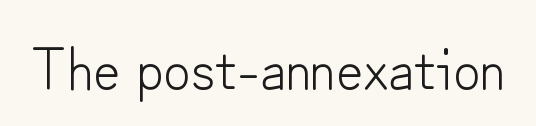
Classification — sans serif. Looks like regular typesetting: each glyph gets only the width it needs. Letters have the restrained weight of plain body copy at most. The baseline area is clear.
